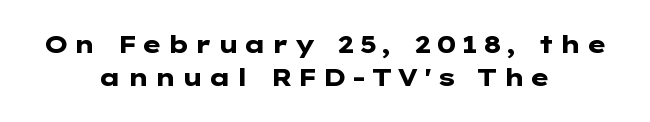
Letters rest on an invisible, unmarked baseline. Quick note: not italic, upright. Each new line begins a customary step beneath the previous one. The text block is weighted toward neither margin, spreading evenly from the middle. You'd pick this weight for a headline — it's a proper bold.
